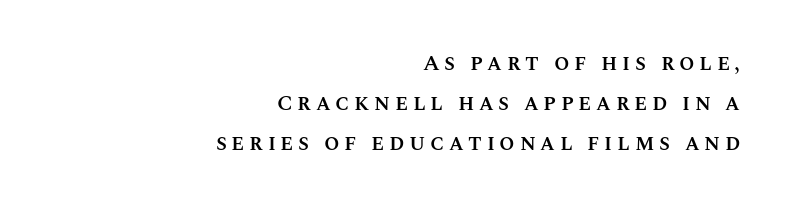
Students, this is semibold: more ink than regular, less than bold. This is the regular roman posture of the typeface. The foot of each line stays bare and open. Observe the wide spacing: letters keep a clear distance from each other. This rendering uses right alignment, leaving the left contour irregular.
